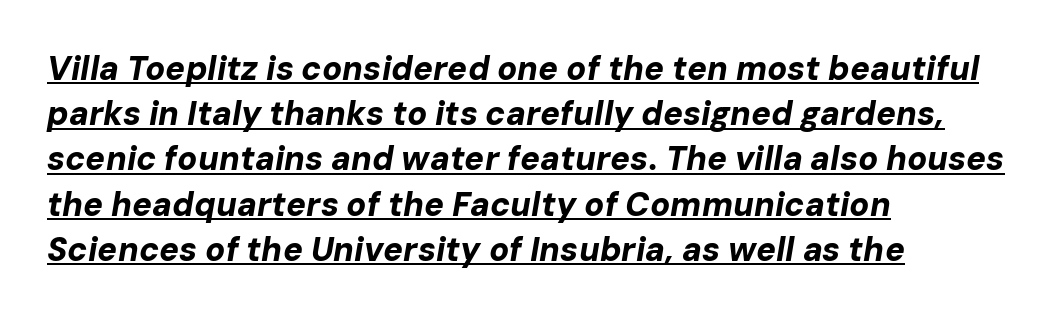
{"italic": "yes", "lean": "right", "slant_degrees": 10, "bold": "yes", "weight": "bold", "width": "normal", "stroke_contrast": "low", "x_height": "medium", "monospaced": "no", "underline": "yes", "align": "left", "line_spacing": "normal", "line_spacing_ratio": 1.37, "letter_spacing": "normal", "letter_spacing_em": 0.0, "glyph_px": 33}
